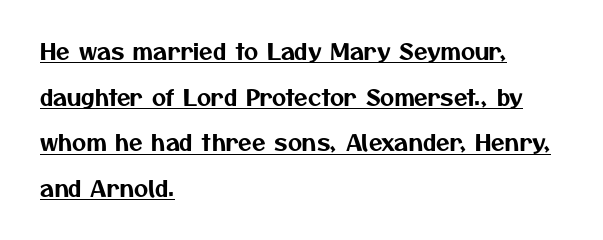
Q: Is the text underlined? A: Yes.
Q: How is the paragraph aligned? A: Left-aligned.
Q: Is the spacing between letters normal or unusually wide? A: Normal.
Q: Is the spacing between lines tight, normal or loose? A: Loose.
